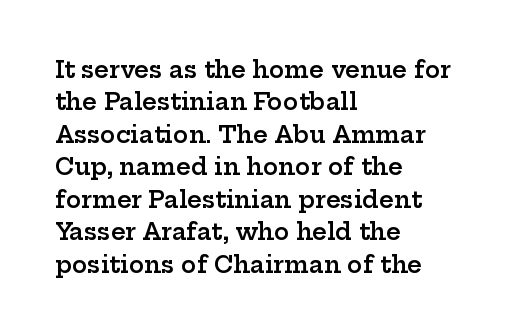
The image shows 23 px text type, upright; set left-aligned, normal line spacing (1.41x), normal letter spacing, not underlined.
